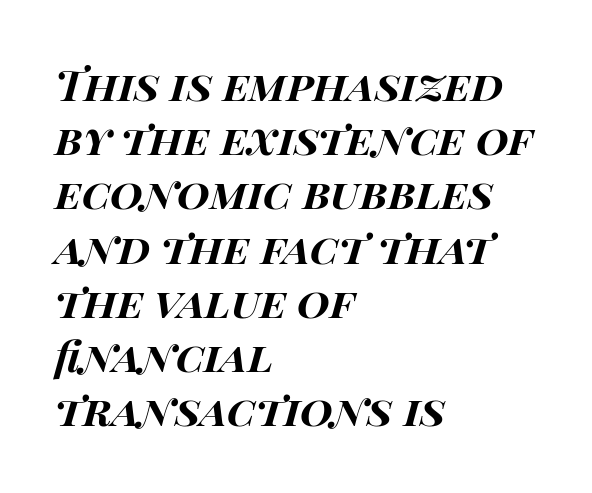
{"italic": "yes", "lean": "right", "slant_degrees": 14, "bold": "yes", "weight": "bold", "width": "wide", "stroke_contrast": "high", "x_height": "large", "monospaced": "no", "underline": "no", "align": "left", "line_spacing": "normal", "line_spacing_ratio": 1.29, "letter_spacing": "normal", "letter_spacing_em": 0.0, "glyph_px": 42}
